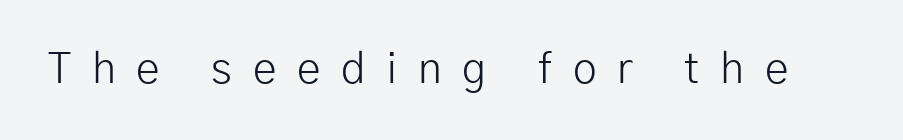
The image shows 43 px light sans-serif type, upright; set unusually wide letter spacing (+0.48 em), not underlined; low stroke contrast and a medium x-height.
